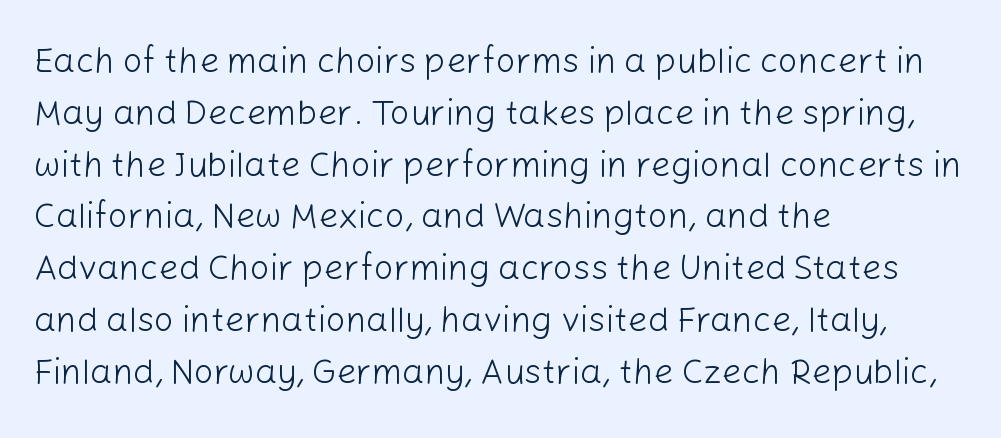
The image shows 35 px light sans-serif type, upright; set left-aligned, normal line spacing (1.48x), normal letter spacing, not underlined; low stroke contrast and a medium x-height.
